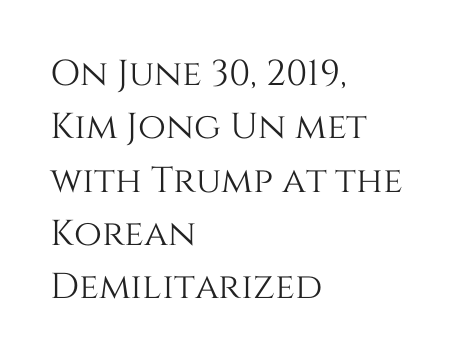
Q: Is the text italic (slanted)? A: No, it is upright.
Q: Is the text underlined? A: No.
Q: How is the paragraph aligned? A: Left-aligned.
Q: Is the spacing between letters normal or unusually wide? A: Normal.
Q: Is the spacing between lines tight, normal or loose? A: Normal.
Q: Width (condensed, normal, or wide)? A: Normal.
Q: Stroke contrast? A: Medium.
Q: x-height? A: Large.
Q: Monospaced? A: No.
